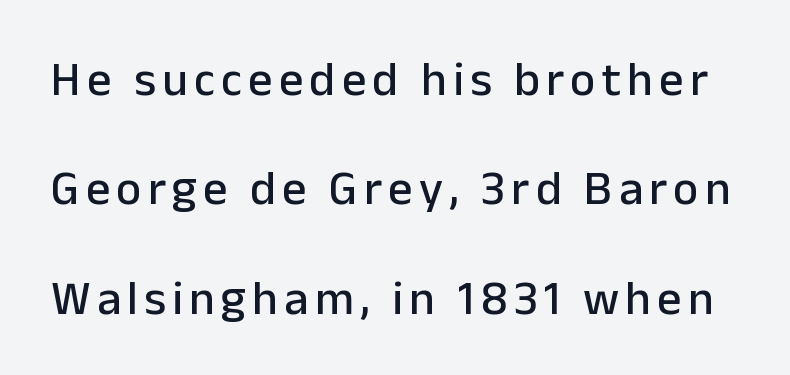
{"serif": "no", "italic": "no", "width": "normal", "stroke_contrast": "low", "x_height": "medium", "monospaced": "no", "underline": "no", "line_spacing": "loose", "line_spacing_ratio": 2.28, "glyph_px": 48}
